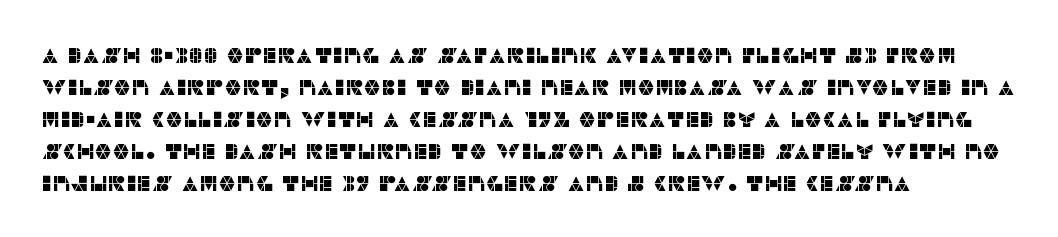
Left-aligned paragraph, ragged on the right. Rendered with straight, roman letterforms. Successive baselines arrive at the customary interval. Descenders are the only things crossing below the line. Is the letter spacing exaggerated? No — it looks like the ordinary default.
